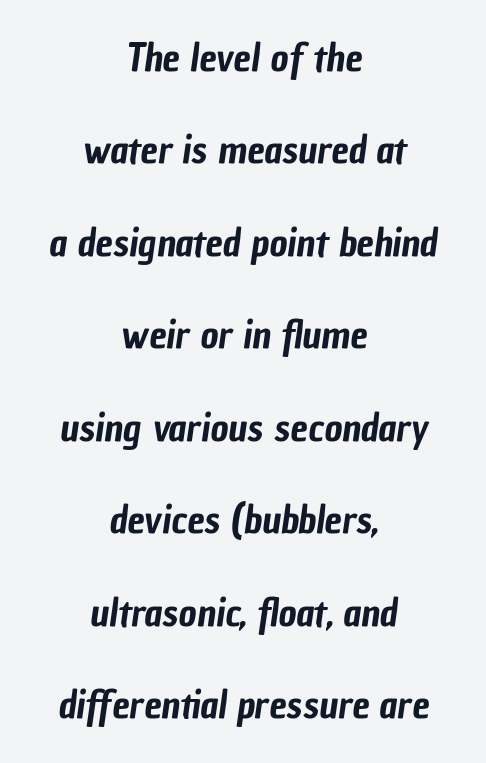
Q: Is the typeface a serif or a sans-serif typeface? A: Sans-serif.
Q: Is the text underlined? A: No.
Q: How is the paragraph aligned? A: Centered.
Q: Is the spacing between letters normal or unusually wide? A: Normal.
Q: Is the spacing between lines tight, normal or loose? A: Loose.
Q: Width (condensed, normal, or wide)? A: Condensed.
Q: Stroke contrast? A: Low.
Q: x-height? A: Medium.
Q: Monospaced? A: No.
